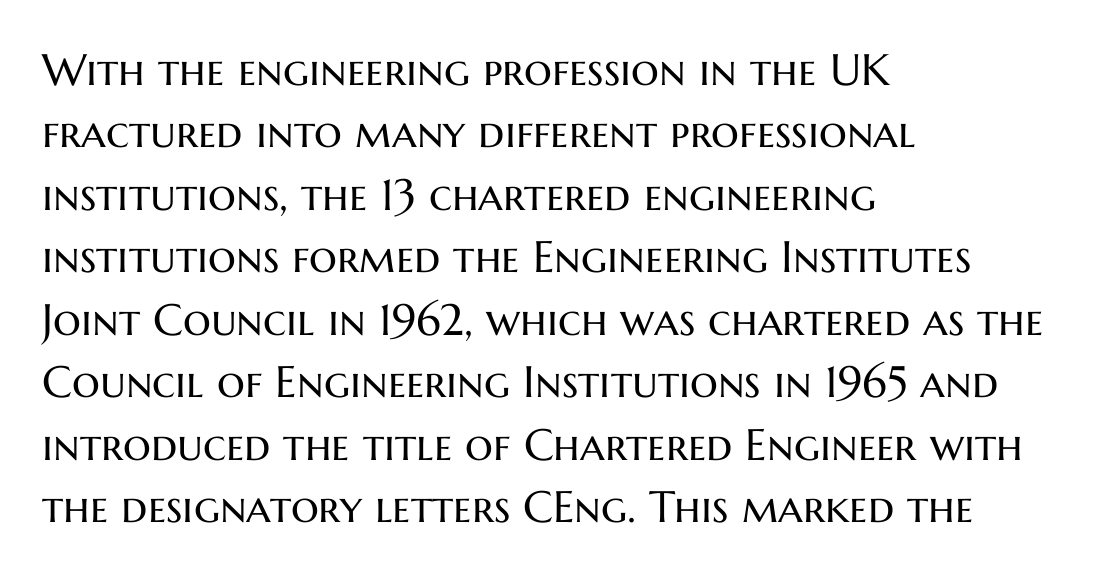
{"serif": "no", "italic": "no", "bold": "no", "weight": "regular", "width": "normal", "stroke_contrast": "medium", "x_height": "medium", "monospaced": "no", "underline": "no", "align": "left", "line_spacing": "normal", "line_spacing_ratio": 1.42, "letter_spacing": "normal", "letter_spacing_em": 0.0, "glyph_px": 44}
